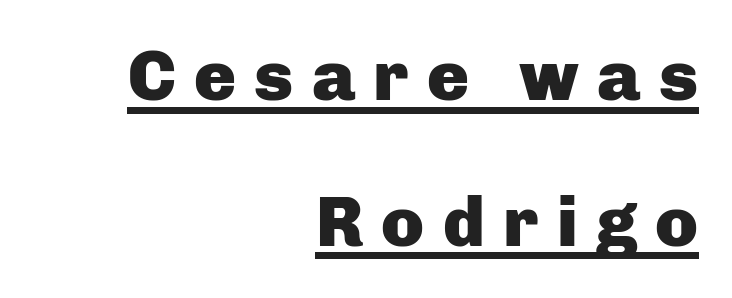
{"serif": "no", "italic": "no", "bold": "yes", "weight": "heavy", "width": "normal", "stroke_contrast": "low", "x_height": "medium", "monospaced": "no", "underline": "yes", "align": "right", "line_spacing": "loose", "line_spacing_ratio": 2.08, "letter_spacing": "wide", "letter_spacing_em": 0.26, "glyph_px": 70}
